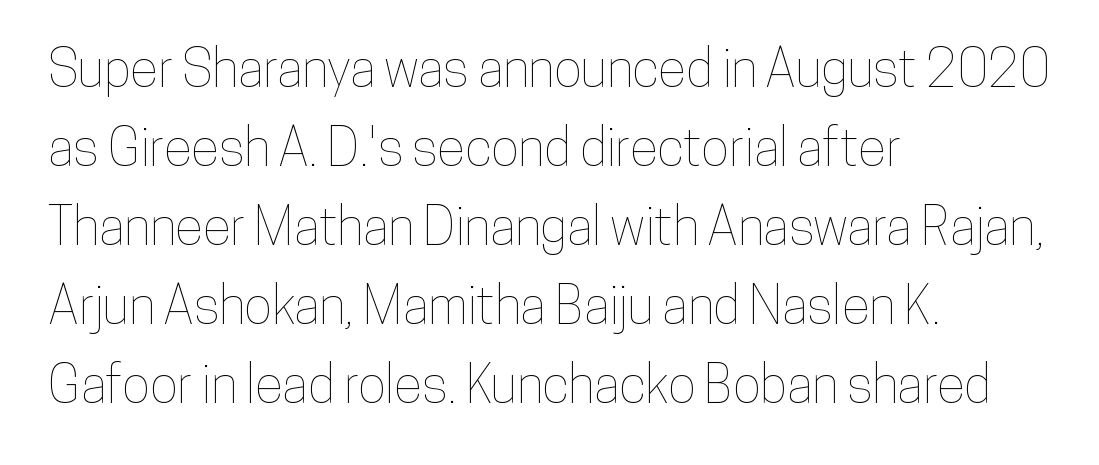
{"italic": "no", "width": "condensed", "stroke_contrast": "low", "x_height": "medium", "monospaced": "no", "underline": "no", "align": "left", "line_spacing": "normal", "line_spacing_ratio": 1.52, "letter_spacing": "normal", "letter_spacing_em": 0.0, "glyph_px": 52}
